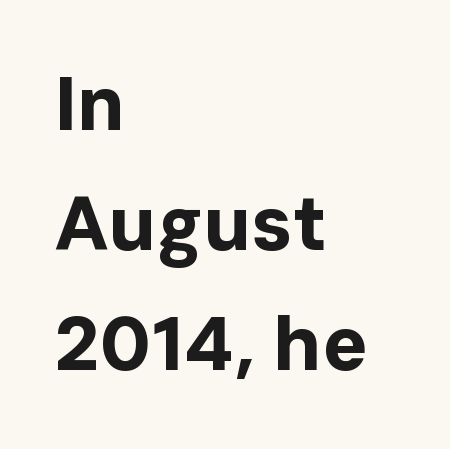
Leading matches the norm, producing a regular column. These lines were composed using upright roman letters. The letters sit at their default tracking, neither squeezed nor spread. Serif or sans? Sans — the stroke terminals are bare. Clear beneath every line of the passage. Character widths vary here, with narrow letters taking less room than wide ones.
